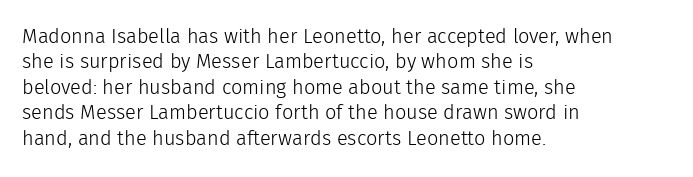
{"italic": "no", "bold": "no", "underline": "no", "align": "left", "line_spacing": "normal", "line_spacing_ratio": 1.27, "letter_spacing": "normal", "letter_spacing_em": 0.0, "glyph_px": 20}
